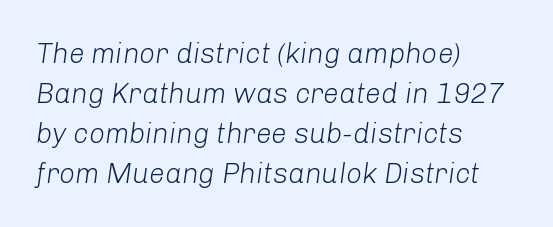
Q: Is the text bold? A: No.
Q: Is the text italic (slanted)? A: Yes, it leans right by about 8 degrees.
Q: Is the text underlined? A: No.
Q: How is the paragraph aligned? A: Left-aligned.
Q: Is the spacing between letters normal or unusually wide? A: Normal.
Q: Is the spacing between lines tight, normal or loose? A: Normal.
Q: Width (condensed, normal, or wide)? A: Normal.
Q: Stroke contrast? A: Low.
Q: x-height? A: Medium.
Q: Monospaced? A: No.
